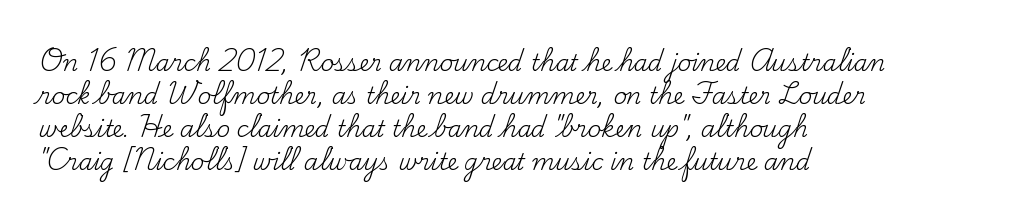
{"bold": "no", "underline": "no", "align": "left", "line_spacing": "normal", "line_spacing_ratio": 1.44, "letter_spacing": "normal", "letter_spacing_em": 0.0, "glyph_px": 23}
